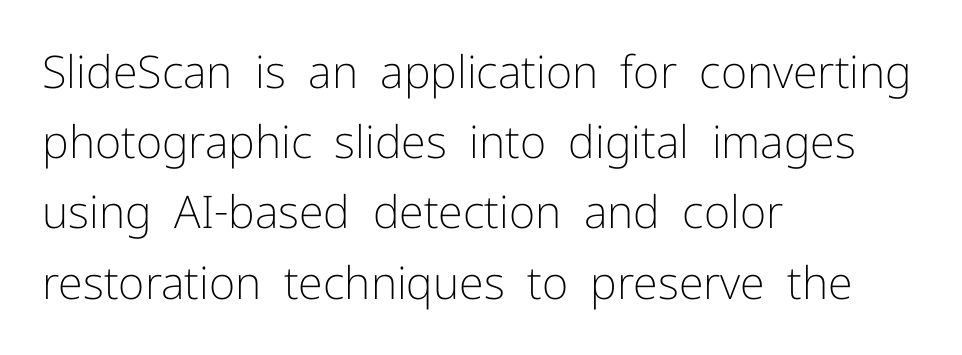
{"serif": "no", "italic": "no", "bold": "no", "weight": "light", "width": "normal", "stroke_contrast": "low", "x_height": "medium", "monospaced": "no", "underline": "no", "align": "left", "line_spacing": "normal", "line_spacing_ratio": 1.56, "letter_spacing": "normal", "letter_spacing_em": 0.0, "glyph_px": 45}
